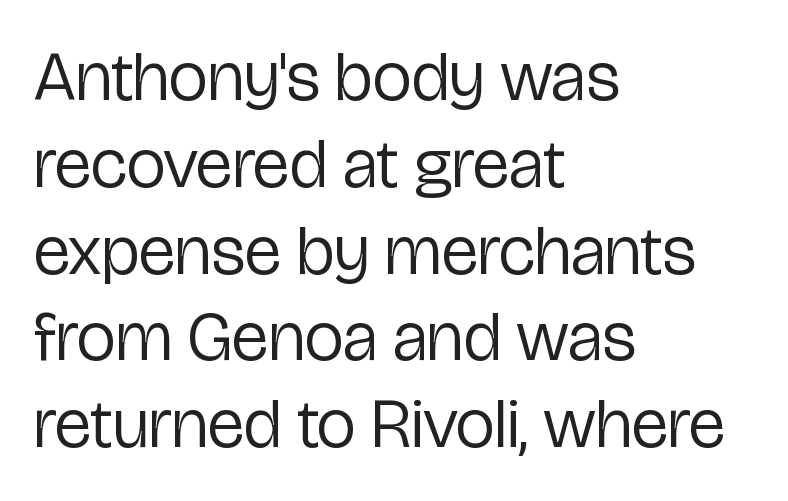
{"serif": "no", "italic": "no", "bold": "no", "weight": "regular", "width": "condensed", "stroke_contrast": "low", "x_height": "medium", "monospaced": "no", "underline": "no", "align": "left", "line_spacing_ratio": 1.24, "letter_spacing": "normal", "letter_spacing_em": 0.0, "glyph_px": 70}
